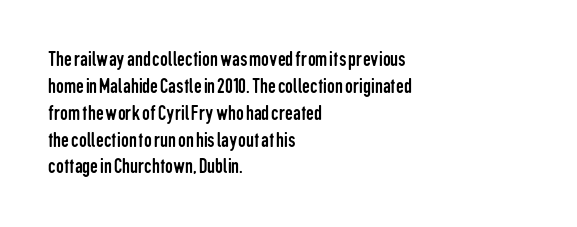
Q: Is the text bold? A: No.
Q: Is the text italic (slanted)? A: No, it is upright.
Q: Is the text underlined? A: No.
Q: How is the paragraph aligned? A: Left-aligned.
Q: Is the spacing between letters normal or unusually wide? A: Normal.
